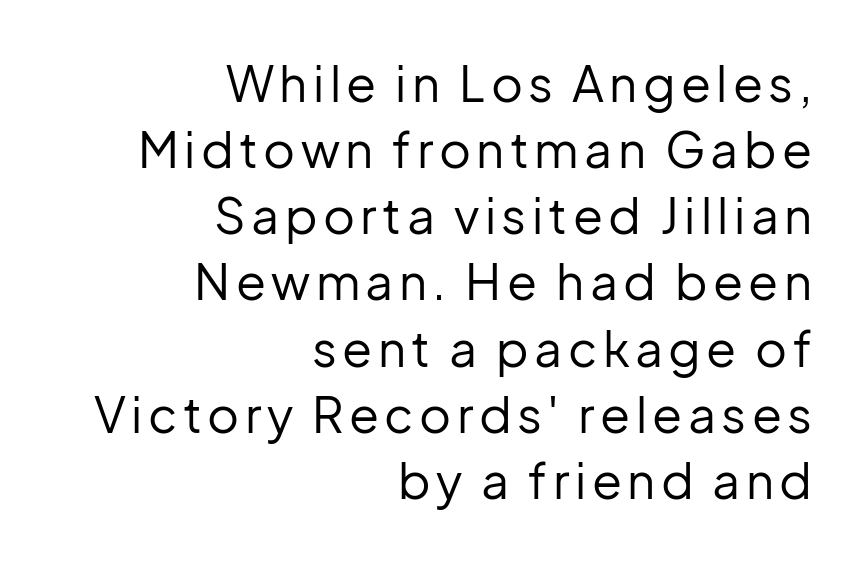
{"serif": "no", "italic": "no", "bold": "no", "weight": "regular", "width": "normal", "stroke_contrast": "low", "x_height": "medium", "monospaced": "no", "underline": "no", "align": "right", "line_spacing": "normal", "line_spacing_ratio": 1.35, "glyph_px": 49}
